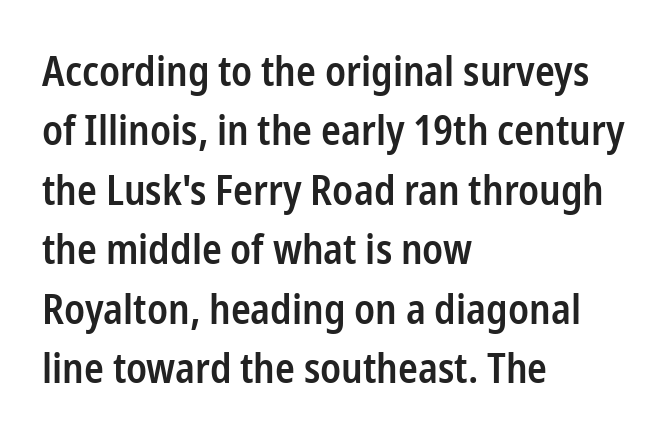
The strip under each line holds only bare page. The lines sit at an ordinary, default distance from one another. The axis of the letterforms is exactly vertical. The line texture is even and compact thanks to regular tracking.
